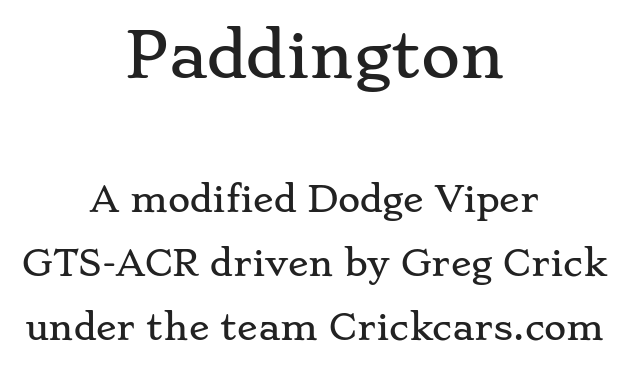
{"serif": "yes", "italic": "no", "width": "wide", "stroke_contrast": "low", "x_height": "small", "monospaced": "no", "underline": "no", "align": "center", "line_spacing_ratio": 1.88, "letter_spacing": "normal", "letter_spacing_em": 0.0, "larger_block": "first", "size_ratio": 1.76, "glyph_px": 60}
